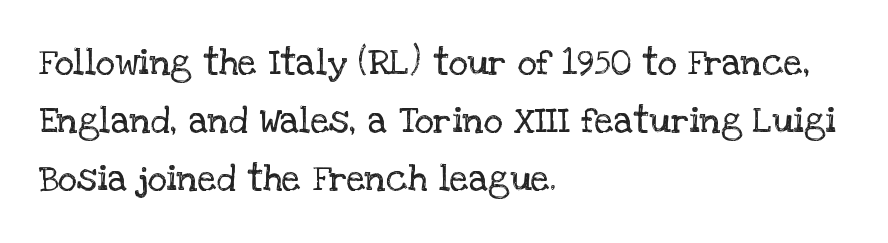
Normally led — the rows are evenly, conventionally spaced. I'd call this a serif setting — the letters wear small feet. Unbolded letterforms with no extra heft. This sample uses plain, unmodified letter spacing.
